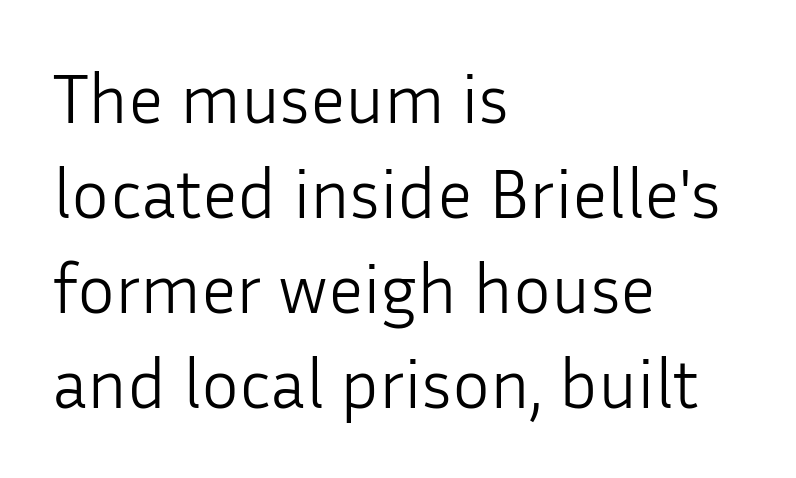
Q: Is the text bold? A: No.
Q: Is the text italic (slanted)? A: No, it is upright.
Q: Is the typeface a serif or a sans-serif typeface? A: Sans-serif.
Q: Is the text underlined? A: No.
Q: How is the paragraph aligned? A: Left-aligned.
Q: Is the spacing between letters normal or unusually wide? A: Normal.
Q: Is the spacing between lines tight, normal or loose? A: Normal.
Q: Width (condensed, normal, or wide)? A: Normal.
Q: Stroke contrast? A: Low.
Q: x-height? A: Medium.
Q: Monospaced? A: No.
